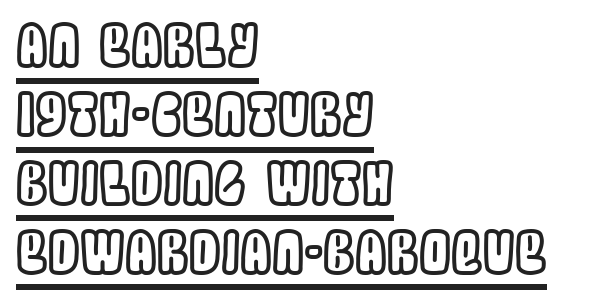
Every word sits above its own underline. If you drew a line through each stem, it would be perfectly vertical. Each letter keeps its own natural width here, so spacing adapts to shape. Students, note that the glyphs here touch the page at normal intervals. These lines stack with their left ends in a neat column.
